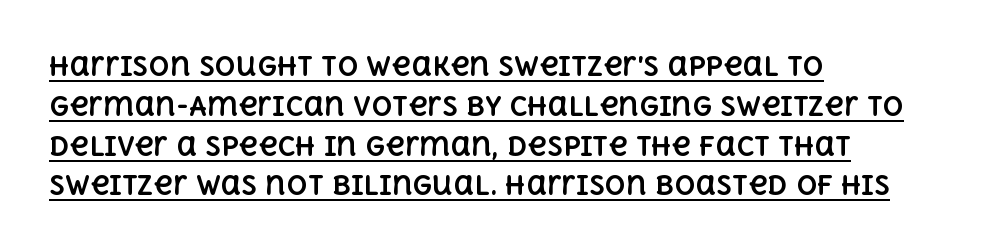
Q: Is the text bold? A: Yes.
Q: Is the text italic (slanted)? A: No, it is upright.
Q: Is the text underlined? A: Yes.
Q: How is the paragraph aligned? A: Left-aligned.
Q: Is the spacing between letters normal or unusually wide? A: Normal.
Q: Is the spacing between lines tight, normal or loose? A: Normal.
